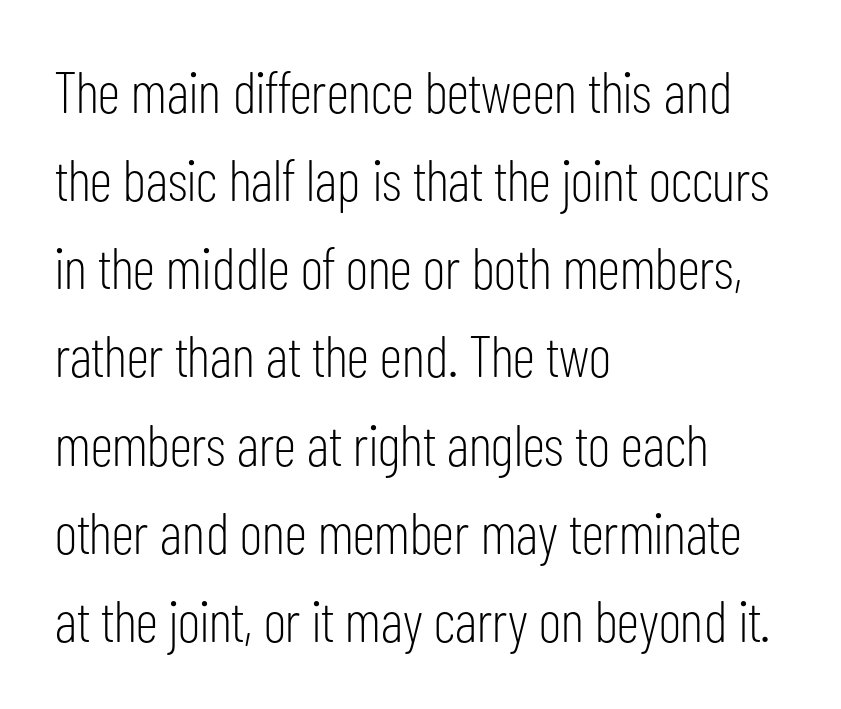
Q: Is the text bold? A: No.
Q: Is the text italic (slanted)? A: No, it is upright.
Q: Is the typeface a serif or a sans-serif typeface? A: Sans-serif.
Q: Is the text underlined? A: No.
Q: How is the paragraph aligned? A: Left-aligned.
Q: Is the spacing between letters normal or unusually wide? A: Normal.
Q: Is the spacing between lines tight, normal or loose? A: Normal.
Q: Width (condensed, normal, or wide)? A: Condensed.
Q: Stroke contrast? A: Low.
Q: x-height? A: Medium.
Q: Monospaced? A: No.
